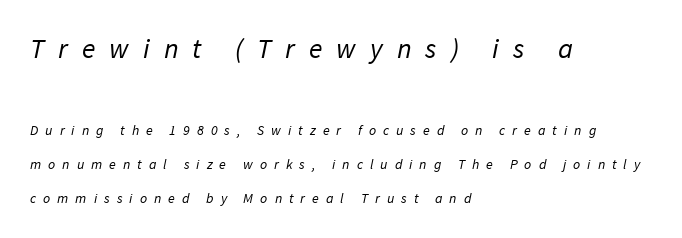
The image shows 28 px regular-weight sans-serif type; set left-aligned, loose line spacing (2.44x), unusually wide letter spacing (+0.5 em), not underlined; the first (top) block is 2.0x larger; low stroke contrast and a medium x-height.
